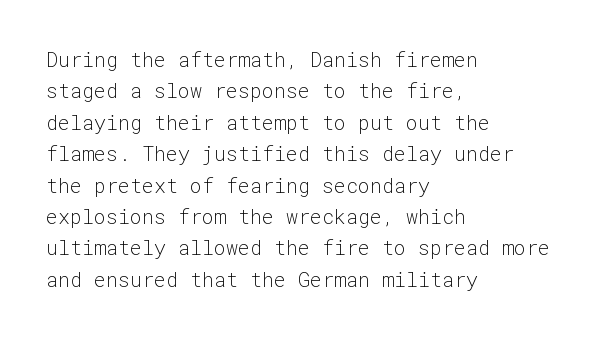
Q: Is the text bold? A: No.
Q: Is the text italic (slanted)? A: No, it is upright.
Q: Is the text underlined? A: No.
Q: How is the paragraph aligned? A: Left-aligned.
Q: Is the spacing between letters normal or unusually wide? A: Normal.
Q: Is the spacing between lines tight, normal or loose? A: Normal.
